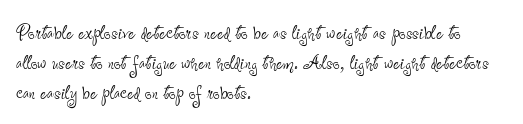
Q: Is the text bold? A: No.
Q: Is the text italic (slanted)? A: Yes.
Q: Is the text underlined? A: No.
Q: How is the paragraph aligned? A: Left-aligned.
Q: Is the spacing between letters normal or unusually wide? A: Normal.
